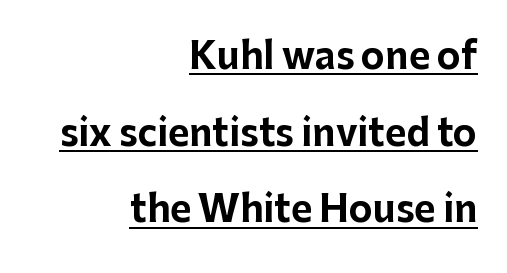
The image shows 36 px bold sans-serif type, upright; set right-aligned, loose line spacing (2.13x), normal letter spacing, underlined; low stroke contrast and a medium x-height.
